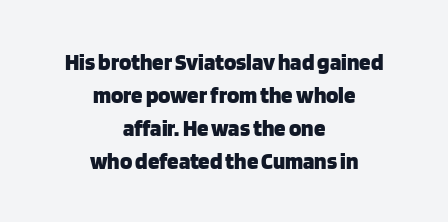
The image shows 23 px bold type, upright; set centered, normal line spacing (1.43x), normal letter spacing, not underlined.
